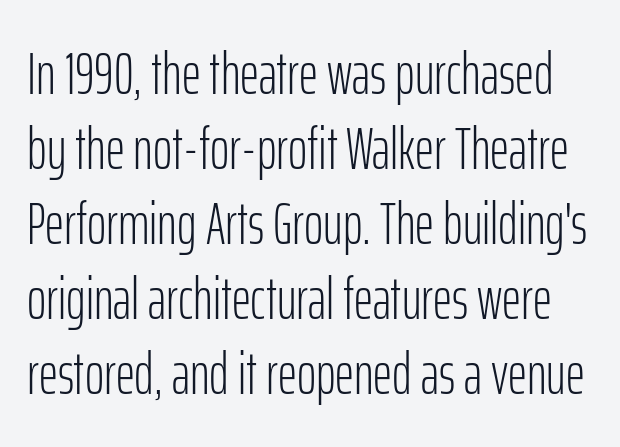
{"serif": "no", "italic": "no", "bold": "no", "weight": "light", "width": "condensed", "stroke_contrast": "low", "x_height": "medium", "monospaced": "no", "underline": "no", "line_spacing": "normal", "line_spacing_ratio": 1.27, "letter_spacing": "normal", "letter_spacing_em": 0.0, "glyph_px": 59}
